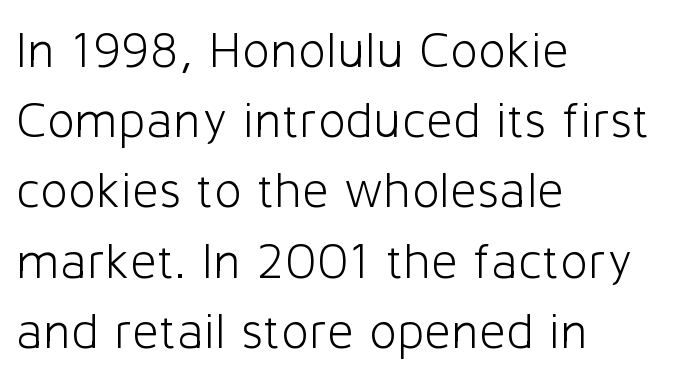
The lettering stays uniformly vertical, giving the passage a roman look. The line-height multiplier appears to be the usual default. No extra ink here — the face is not bold. Just letters on the line, the space beneath them empty. The line texture is even and compact thanks to regular tracking. Proportional: the letters do not fall into vertical columns.
